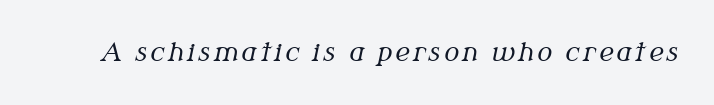
Bold? No — there's no thickening of the strokes. Check the space under the baseline: it is left empty. The font's italic variant was chosen for this text.
